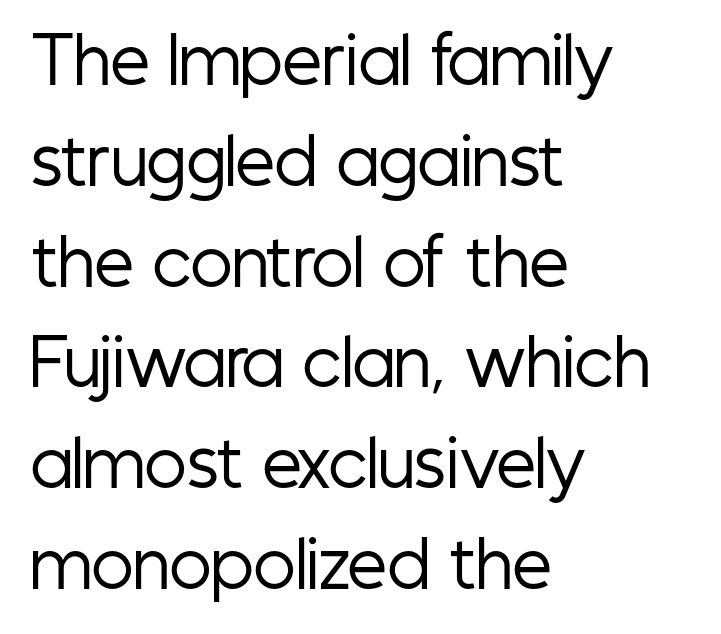
Q: Is the text bold? A: No.
Q: Is the text italic (slanted)? A: No, it is upright.
Q: Is the typeface a serif or a sans-serif typeface? A: Sans-serif.
Q: Is the text underlined? A: No.
Q: How is the paragraph aligned? A: Left-aligned.
Q: Is the spacing between letters normal or unusually wide? A: Normal.
Q: Is the spacing between lines tight, normal or loose? A: Normal.
Q: Width (condensed, normal, or wide)? A: Condensed.
Q: Stroke contrast? A: Low.
Q: x-height? A: Medium.
Q: Monospaced? A: No.
